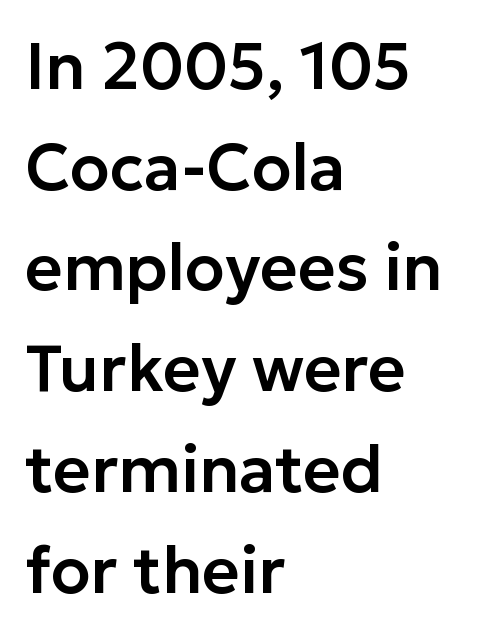
The image shows 65 px sans-serif type, upright; set left-aligned, normal line spacing (1.55x), normal letter spacing, not underlined; low stroke contrast and a medium x-height.
